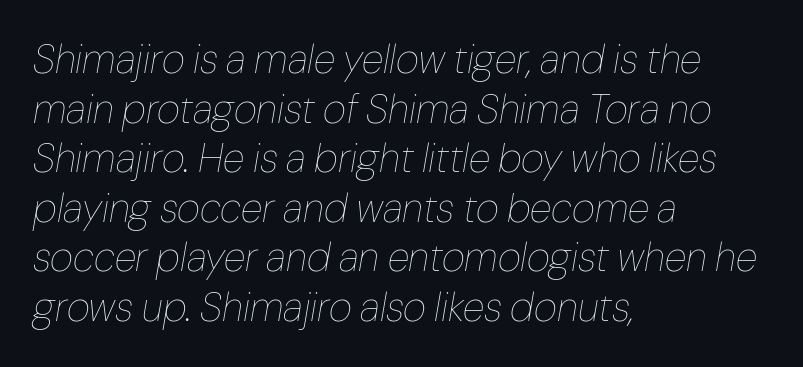
{"italic": "yes", "lean": "right", "slant_degrees": 10, "bold": "no", "weight": "thin", "width": "normal", "stroke_contrast": "low", "x_height": "medium", "monospaced": "no", "underline": "no", "align": "left", "line_spacing_ratio": 1.24, "letter_spacing": "normal", "letter_spacing_em": 0.0, "glyph_px": 40}
